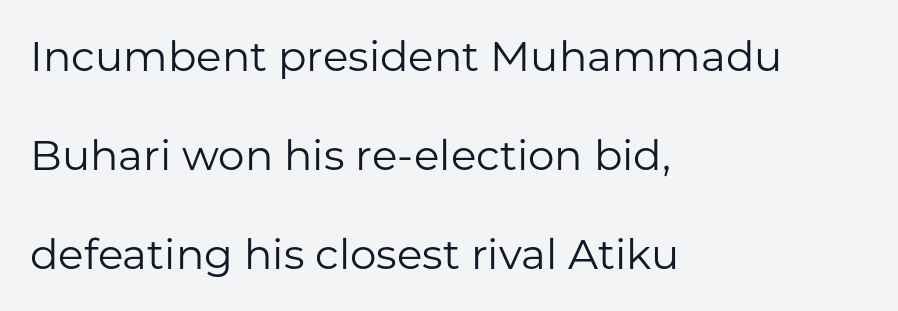
Q: Is the text bold? A: No.
Q: Is the text italic (slanted)? A: No, it is upright.
Q: Is the typeface a serif or a sans-serif typeface? A: Sans-serif.
Q: Is the text underlined? A: No.
Q: How is the paragraph aligned? A: Left-aligned.
Q: Is the spacing between letters normal or unusually wide? A: Normal.
Q: Is the spacing between lines tight, normal or loose? A: Loose.
Q: Width (condensed, normal, or wide)? A: Normal.
Q: Stroke contrast? A: Low.
Q: x-height? A: Medium.
Q: Monospaced? A: No.
